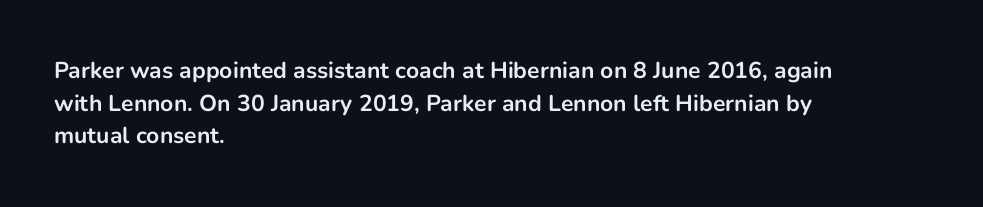
The image shows 23 px bold type, upright; set left-aligned, normal line spacing (1.42x), normal letter spacing, not underlined.
